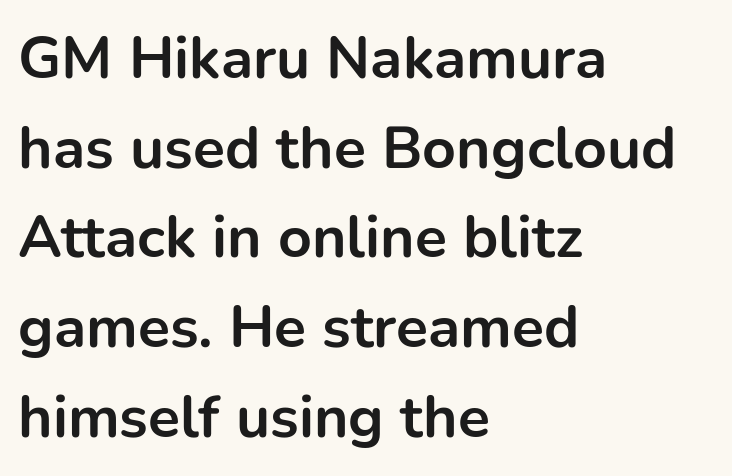
Q: Is the text bold? A: Yes.
Q: Is the text italic (slanted)? A: No, it is upright.
Q: Is the typeface a serif or a sans-serif typeface? A: Sans-serif.
Q: Is the text underlined? A: No.
Q: How is the paragraph aligned? A: Left-aligned.
Q: Is the spacing between letters normal or unusually wide? A: Normal.
Q: Is the spacing between lines tight, normal or loose? A: Normal.
Q: Width (condensed, normal, or wide)? A: Normal.
Q: Stroke contrast? A: Low.
Q: x-height? A: Medium.
Q: Monospaced? A: No.
